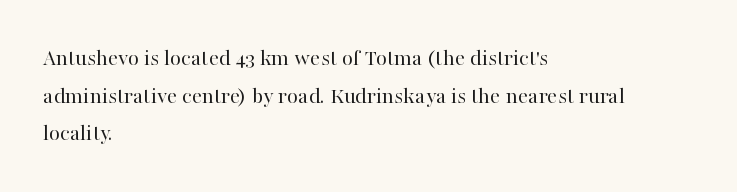
The setting favours the left margin, as ordinary paragraphs usually do. The face looks like a standard text weight, possibly lighter. Each row of text sits above clean, open space. Posture: straight, roman, zero tilt.
